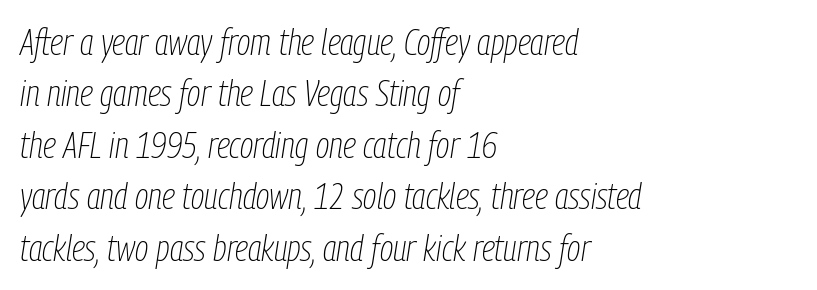
Between one letter and the next there's only the usual sliver of space. If you drew a line through each stem, it would be angled. Horizontal alignment here is leftward, the default for most running prose. The letters advance in unequal steps, a hallmark of proportional type. The cut favours lightness, reaching ordinary text weight at its darkest.
